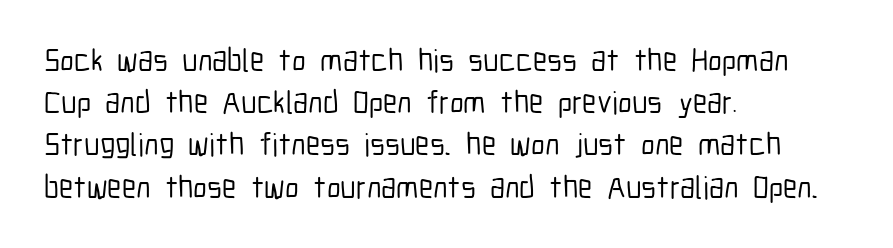
The image shows 32 px condensed sans-serif type, upright; set left-aligned, normal line spacing (1.32x), normal letter spacing, not underlined; low stroke contrast and a medium x-height.
